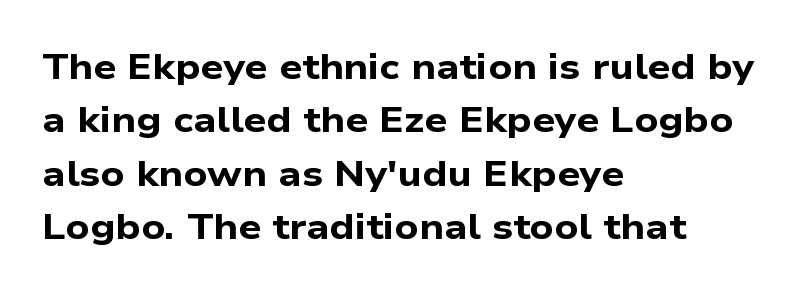
{"serif": "no", "bold": "yes", "weight": "bold", "width": "wide", "stroke_contrast": "low", "x_height": "medium", "monospaced": "no", "underline": "no", "align": "left", "line_spacing": "normal", "line_spacing_ratio": 1.48, "letter_spacing": "normal", "letter_spacing_em": 0.0, "glyph_px": 36}
